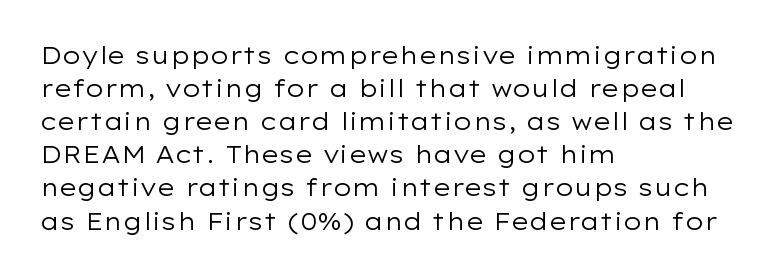
The image shows 24 px text type, upright; set left-aligned, normal line spacing (1.38x), normal letter spacing, not underlined.
